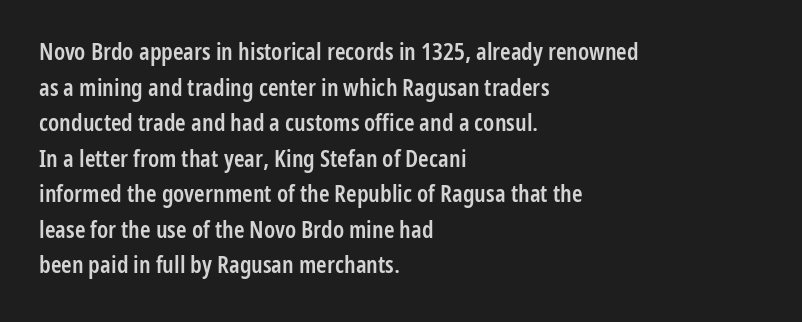
Q: Is the text bold? A: Semi-bold.
Q: Is the text italic (slanted)? A: No, it is upright.
Q: Is the text underlined? A: No.
Q: How is the paragraph aligned? A: Left-aligned.
Q: Is the spacing between letters normal or unusually wide? A: Normal.
Q: Is the spacing between lines tight, normal or loose? A: Normal.
